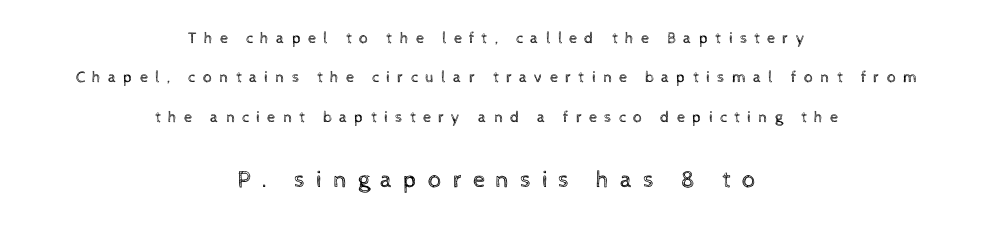
A great deal of white space separates one row of letters from the next. Vertical stems look standard width or narrower in stroke. Is the letter spacing exaggerated? Yes — the characters are pushed far apart. The rendering positions every line midway between the sides. Type size steps up from the first block to the second. The glyphs are unaccompanied by any horizontal stroke below them.
